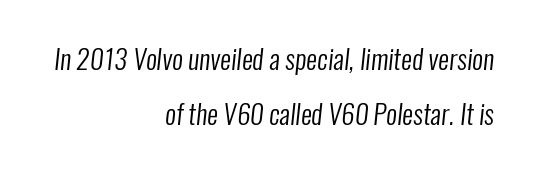
The type is set solid horizontally, with unmodified tracking. The face looks like a standard text weight, possibly lighter. Quick note: interline space is abundant. Compared with a flush-left layout, this one pins lines to the opposite, right side. The specimen omits any rule beneath the text block's lines.
